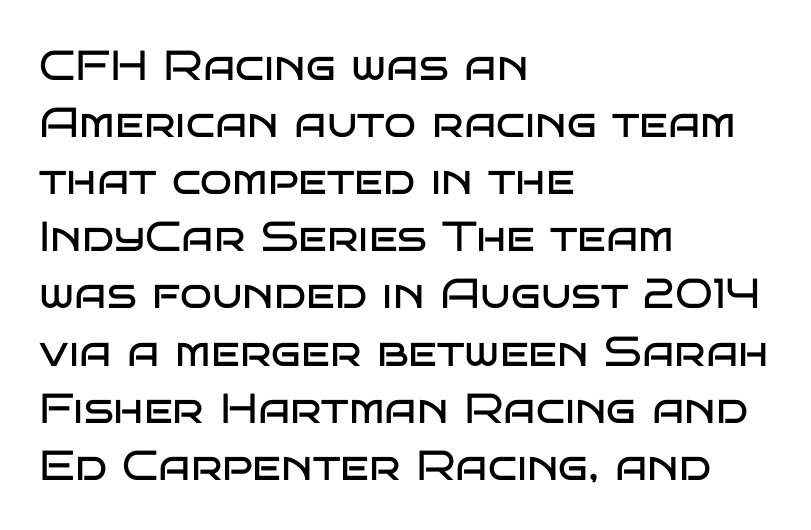
{"serif": "no", "italic": "no", "bold": "no", "weight": "regular", "width": "wide", "stroke_contrast": "low", "x_height": "large", "monospaced": "no", "underline": "no", "align": "left", "line_spacing": "normal", "line_spacing_ratio": 1.36, "letter_spacing": "normal", "letter_spacing_em": 0.0, "glyph_px": 42}
